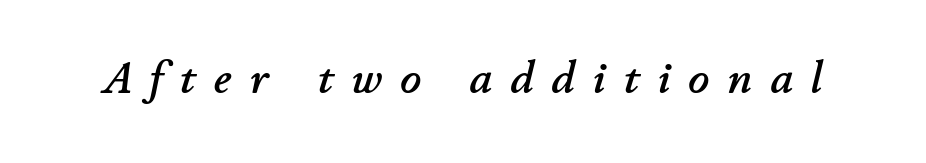
Q: Is the text italic (slanted)? A: Yes, it leans right by about 11 degrees.
Q: Is the text underlined? A: No.
Q: Is the spacing between letters normal or unusually wide? A: Unusually wide.
Q: Width (condensed, normal, or wide)? A: Normal.
Q: Stroke contrast? A: Low.
Q: x-height? A: Small.
Q: Monospaced? A: No.
